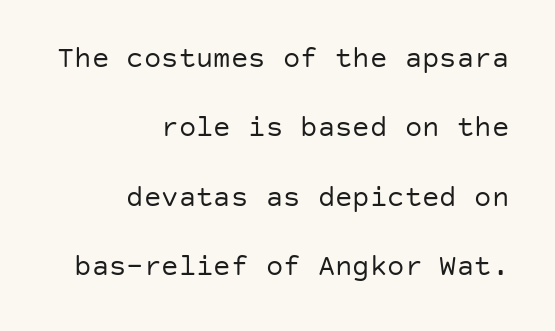
The letters stand upright; this is a roman face. Nobody drew a line under any word here. The vertical gap from one line to the next is large. Compared with typical body copy, the letter spacing here is the same. I'd call this a sans setting — the letters go barefoot.
